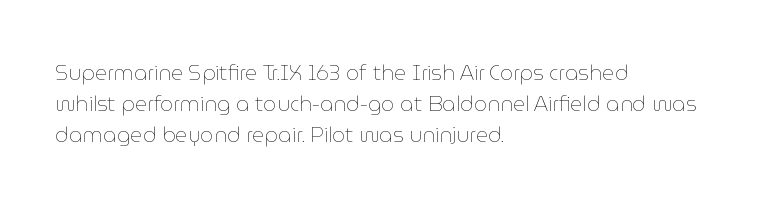
The image shows 21 px text type, upright; set left-aligned, normal line spacing (1.48x), normal letter spacing, not underlined.
